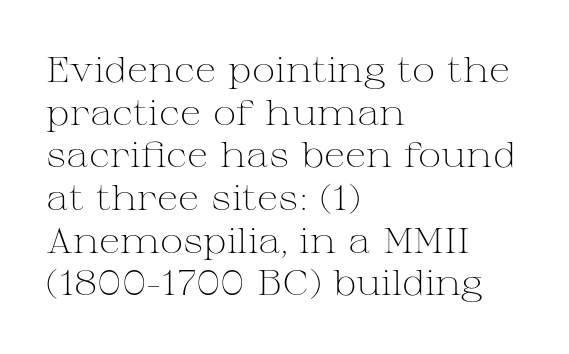
No extra ink here — the face is not bold. You could call the tracking neutral — neither tight nor loose. I'd call this a serif setting — the letters wear small feet. Bare-footed words on every line.
